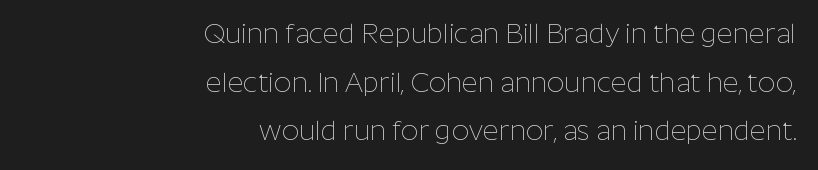
Letter spacing: default. Only glyphs here, with clear space below each row. Stroke mass is kept to a normal reading level or below. The lines are quadded right.
